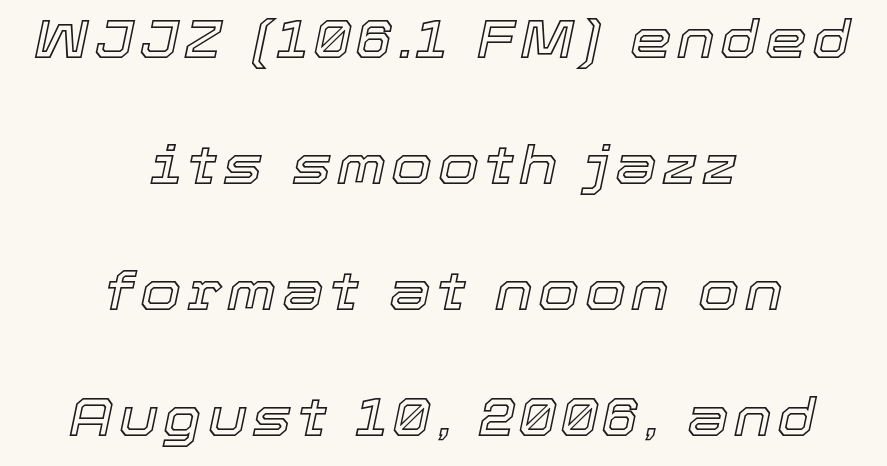
The image shows 53 px text type, italic (leaning right); set centered, loose line spacing (2.38x), not underlined; a medium x-height.
